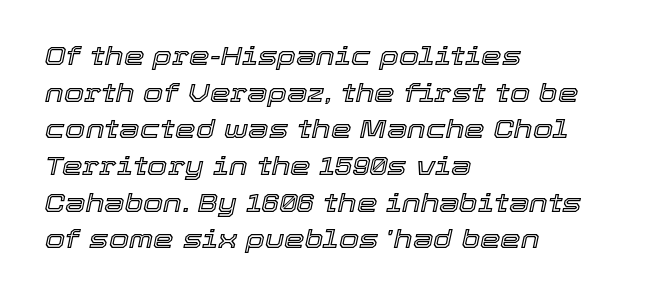
The image shows 26 px text type, italic (leaning right); set left-aligned, normal line spacing (1.41x), normal letter spacing, not underlined.
